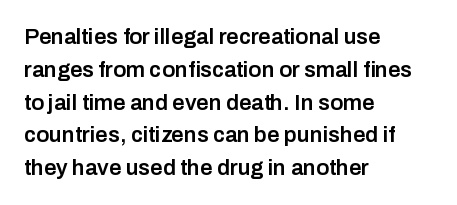
Q: Is the text bold? A: Semi-bold.
Q: Is the text italic (slanted)? A: No, it is upright.
Q: Is the text underlined? A: No.
Q: How is the paragraph aligned? A: Left-aligned.
Q: Is the spacing between letters normal or unusually wide? A: Normal.
Q: Is the spacing between lines tight, normal or loose? A: Normal.
